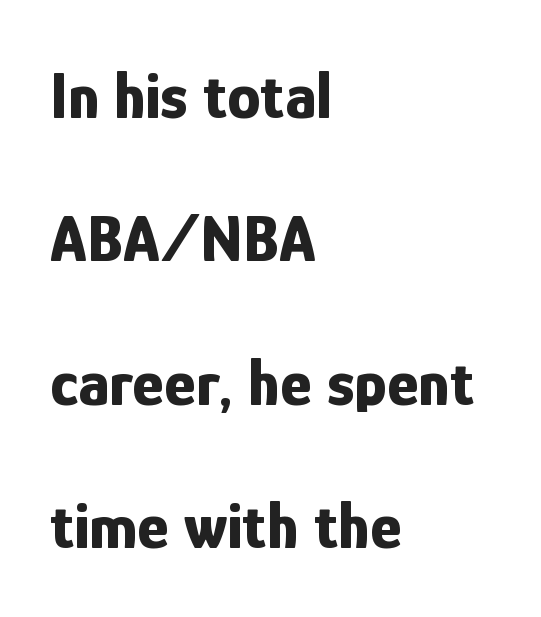
Look at the bottom of the vertical strokes: they stop flat, with no serifs. Does the copy run flush right? No — it runs flush left. Do the characters align in a grid? No, the font is proportional. How are the letters spaced? Ordinarily, with no added tracking. Each glyph is drawn with heavy, bold strokes. No word sits above an underline.
